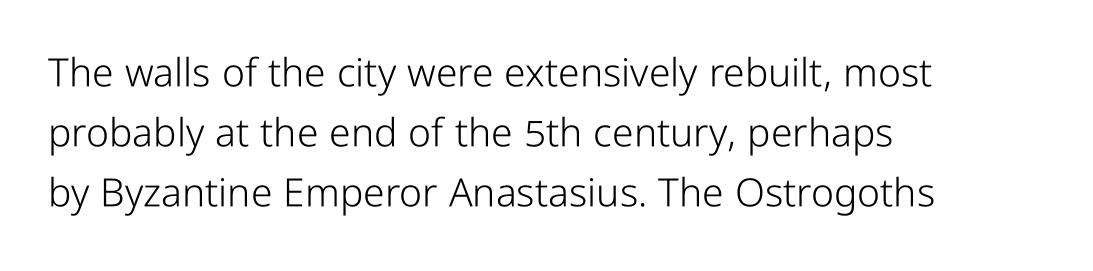
The image shows 39 px light, condensed sans-serif type, upright; set left-aligned, normal line spacing (1.54x), normal letter spacing, not underlined; low stroke contrast and a medium x-height.
